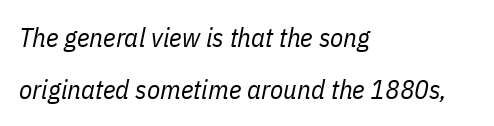
Q: Is the text bold? A: No.
Q: Is the text italic (slanted)? A: Yes, it leans right by about 11 degrees.
Q: Is the text underlined? A: No.
Q: How is the paragraph aligned? A: Left-aligned.
Q: Is the spacing between letters normal or unusually wide? A: Normal.
Q: Is the spacing between lines tight, normal or loose? A: Loose.
